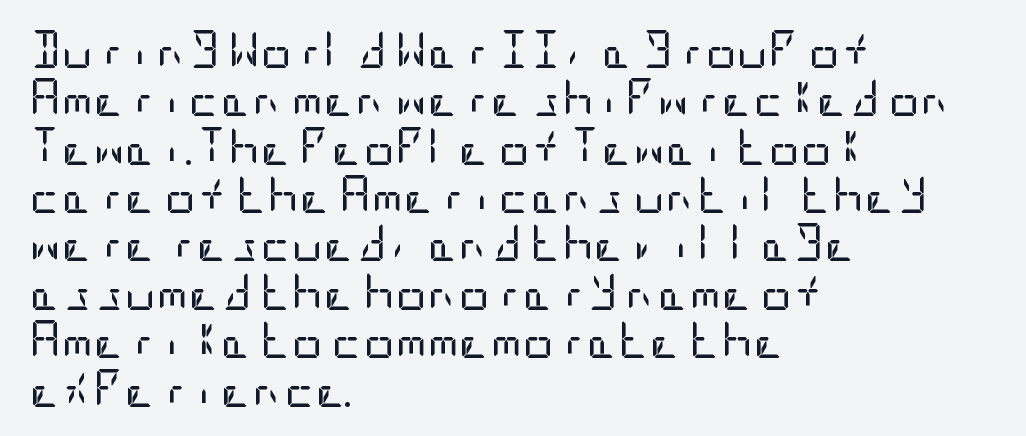
Weight: in the light-to-regular range. Vertical strokes here are truly vertical. The face used here is a sans, in the tradition of grotesques and geometrics. This rendering uses left alignment, leaving the right contour irregular. The words here are not underlined. Is the letter spacing exaggerated? No — it looks like the ordinary default.
